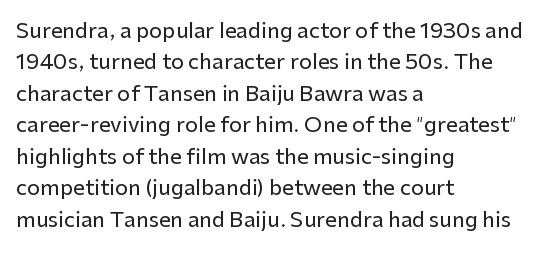
{"italic": "no", "underline": "no", "align": "left", "line_spacing": "normal", "line_spacing_ratio": 1.5, "letter_spacing": "normal", "letter_spacing_em": 0.0, "glyph_px": 21}
